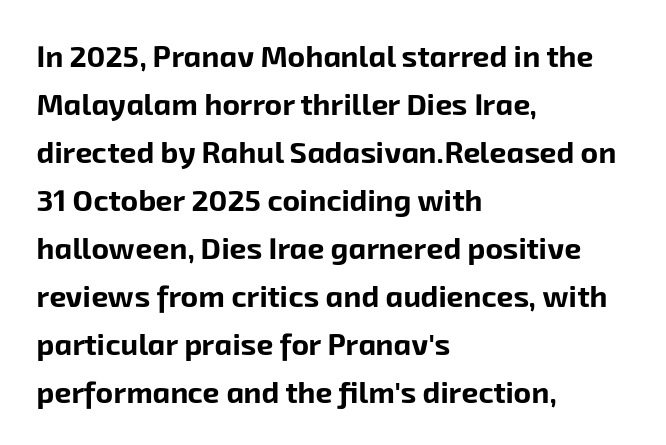
The image shows 30 px bold sans-serif type; set left-aligned, normal line spacing (1.6x), normal letter spacing, not underlined; low stroke contrast and a medium x-height.
